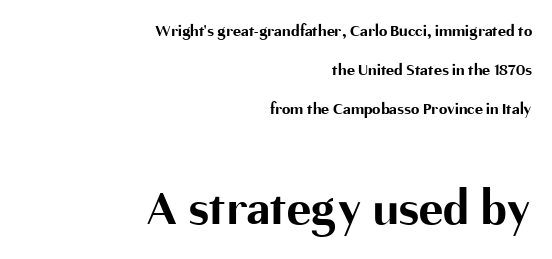
Italic: no, the glyphs are upright roman. The line texture is even and compact thanks to regular tracking. Type size steps up from the first block to the second. Do the characters align in a grid? No, the font is proportional. Students, this is bold: see how much ink each stroke carries. The paragraph has a hard right edge and a soft left edge.
